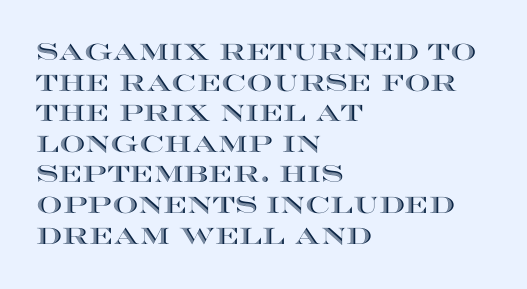
Q: Is the text italic (slanted)? A: No, it is upright.
Q: Is the text underlined? A: No.
Q: How is the paragraph aligned? A: Left-aligned.
Q: Is the spacing between letters normal or unusually wide? A: Normal.
Q: Is the spacing between lines tight, normal or loose? A: Normal.
